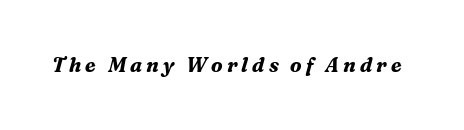
Italic: yes, the glyphs are oblique. Caption: expanded tracking, letters set apart. No word sits above an underline. Weight check: bold — yes, fully.
